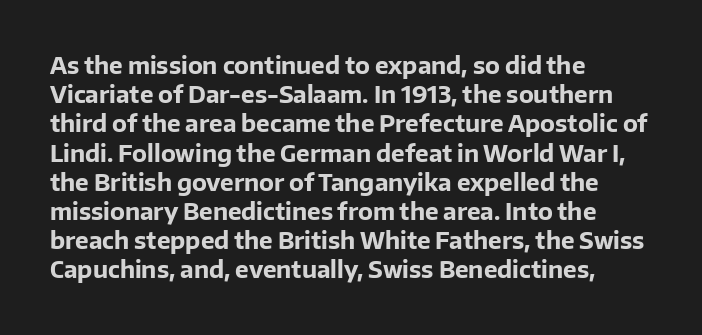
Is the block centered? No — it sits flush against the left margin. Strong, thick strokes mark this as bold type. Plain, unruled lines of type. Nothing unusual about the tracking: characters are spaced as the font intends. When letters stand straight like this, we call the style roman or upright. One glance says typical: line gaps are just what's usual.
